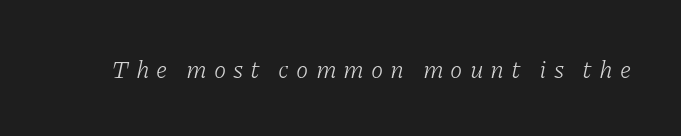
Counters stay open thanks to moderate or lighter strokes. The area under the type is left untouched. This sample uses an oblique cut, with every glyph tilted off the vertical. Between one letter and the next there's a generous, obvious gap.
